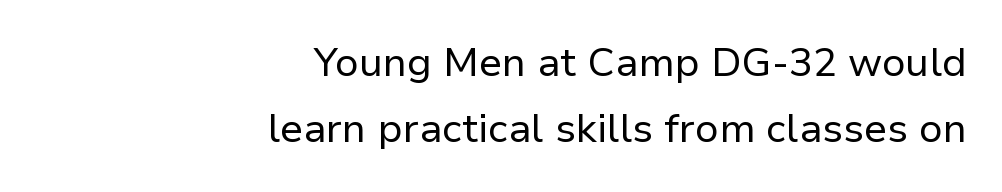
The image shows 40 px regular-weight sans-serif type, upright; set right-aligned, normal line spacing (1.65x), normal letter spacing, not underlined; low stroke contrast and a medium x-height.
